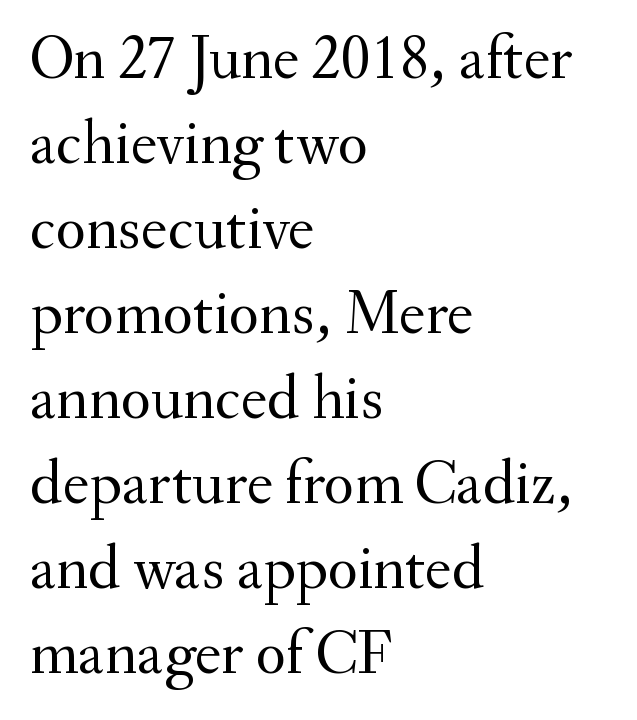
Is the letter spacing exaggerated? No — it looks like the ordinary default. It's the straight-up-and-down kind of type. The rendering uses a moderate line-height, typical for paragraphs. The designer went with a serif here, giving each stem small feet.
